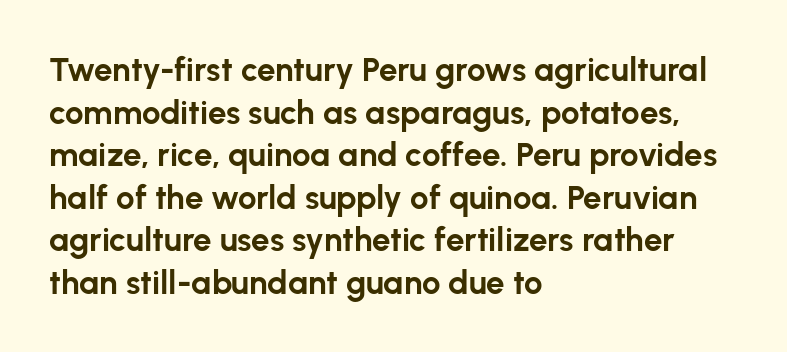
{"serif": "no", "italic": "no", "bold": "yes", "weight": "bold", "width": "normal", "stroke_contrast": "low", "x_height": "medium", "monospaced": "no", "underline": "no", "align": "left", "line_spacing": "normal", "line_spacing_ratio": 1.29, "letter_spacing": "normal", "letter_spacing_em": 0.0, "glyph_px": 33}
